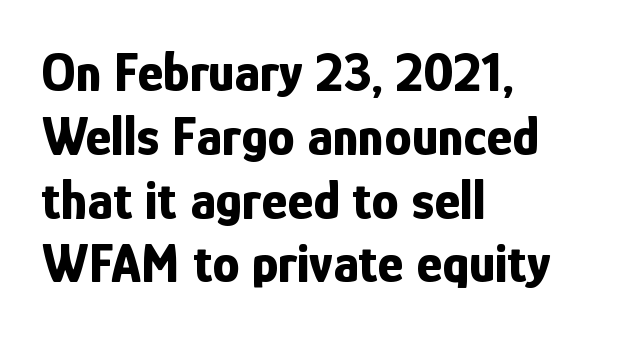
Character widths vary here, with narrow letters taking less room than wide ones. Descender tails drop into unmarked territory. Rendered with straight, roman letterforms. Compared with an ordinary text face, these strokes are far heavier — a full bold. Between one letter and the next there's only the usual sliver of space. Visually the block forms a straight wall on the left and a jagged coastline on the right.
